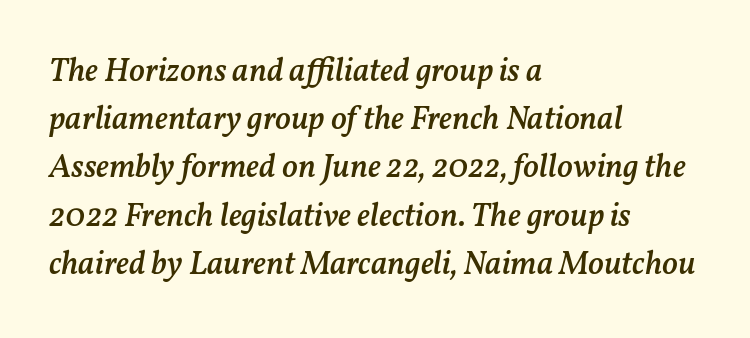
Q: Is the text bold? A: Semi-bold.
Q: Is the text italic (slanted)? A: Yes, it leans right by about 11 degrees.
Q: Is the text underlined? A: No.
Q: How is the paragraph aligned? A: Left-aligned.
Q: Is the spacing between letters normal or unusually wide? A: Normal.
Q: Is the spacing between lines tight, normal or loose? A: Normal.
Q: Width (condensed, normal, or wide)? A: Normal.
Q: Stroke contrast? A: Medium.
Q: x-height? A: Medium.
Q: Monospaced? A: No.
